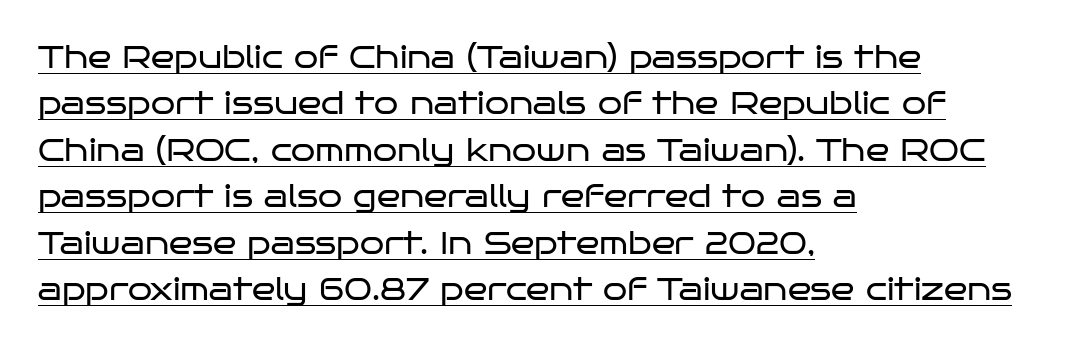
Q: Is the text bold? A: No.
Q: Is the text italic (slanted)? A: No, it is upright.
Q: Is the typeface a serif or a sans-serif typeface? A: Sans-serif.
Q: Is the text underlined? A: Yes.
Q: How is the paragraph aligned? A: Left-aligned.
Q: Is the spacing between letters normal or unusually wide? A: Normal.
Q: Is the spacing between lines tight, normal or loose? A: Normal.
Q: Width (condensed, normal, or wide)? A: Wide.
Q: Stroke contrast? A: Low.
Q: x-height? A: Large.
Q: Monospaced? A: No.
